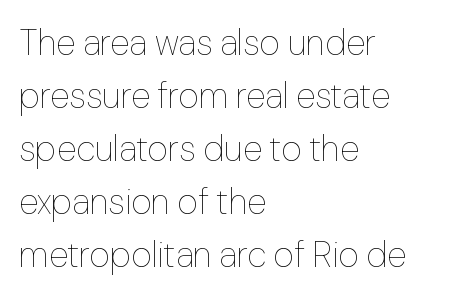
Visually the block forms a straight wall on the left and a jagged coastline on the right. Characters remain perfectly vertical along every line. A normal amount of white space separates one row of letters from the next. Each letter keeps its own natural width here, so spacing adapts to shape. The type is set solid horizontally, with unmodified tracking.
